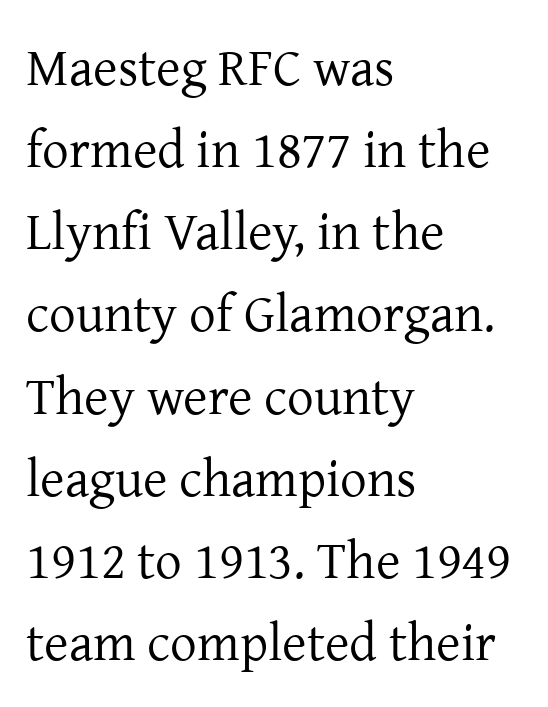
The image shows 53 px regular-weight serif type, upright; set left-aligned, normal line spacing (1.55x), normal letter spacing, not underlined; low stroke contrast and a medium x-height.
